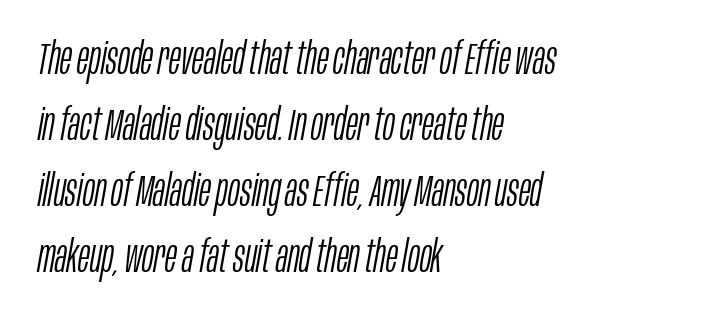
{"italic": "yes", "lean": "right", "slant_degrees": 10, "bold": "no", "weight": "light", "width": "condensed", "stroke_contrast": "low", "x_height": "large", "monospaced": "no", "underline": "no", "align": "left", "line_spacing": "normal", "line_spacing_ratio": 1.47, "letter_spacing": "normal", "letter_spacing_em": 0.0, "glyph_px": 45}
